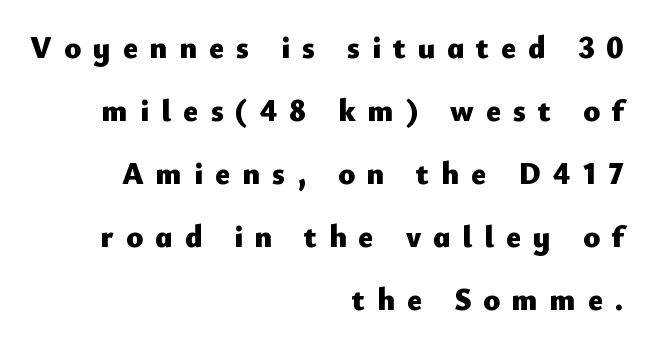
{"serif": "no", "italic": "no", "bold": "yes", "weight": "heavy", "width": "normal", "stroke_contrast": "low", "x_height": "small", "monospaced": "no", "underline": "no", "align": "right", "line_spacing": "loose", "line_spacing_ratio": 2.03, "letter_spacing": "wide", "letter_spacing_em": 0.39, "glyph_px": 31}
